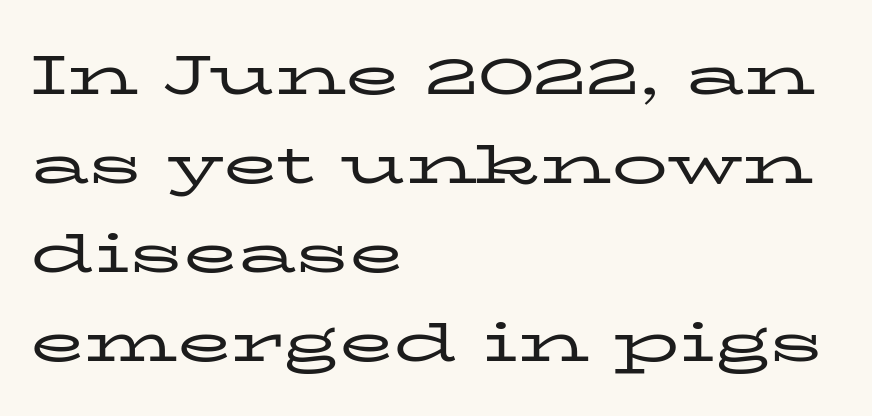
Q: Is the text bold? A: No.
Q: Is the text italic (slanted)? A: No, it is upright.
Q: Is the typeface a serif or a sans-serif typeface? A: Serif.
Q: Is the text underlined? A: No.
Q: How is the paragraph aligned? A: Left-aligned.
Q: Is the spacing between letters normal or unusually wide? A: Normal.
Q: Is the spacing between lines tight, normal or loose? A: Normal.
Q: Width (condensed, normal, or wide)? A: Wide.
Q: Stroke contrast? A: Low.
Q: x-height? A: Medium.
Q: Monospaced? A: No.
